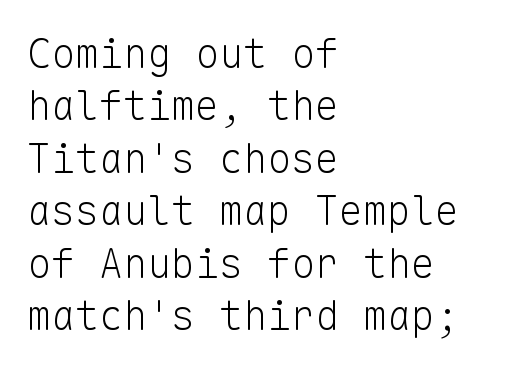
Q: Is the text bold? A: No.
Q: Is the text italic (slanted)? A: No, it is upright.
Q: Is the typeface a serif or a sans-serif typeface? A: Sans-serif.
Q: Is the text underlined? A: No.
Q: How is the paragraph aligned? A: Left-aligned.
Q: Is the spacing between letters normal or unusually wide? A: Normal.
Q: Is the spacing between lines tight, normal or loose? A: Normal.
Q: Width (condensed, normal, or wide)? A: Normal.
Q: Stroke contrast? A: Low.
Q: x-height? A: Medium.
Q: Monospaced? A: Yes.
